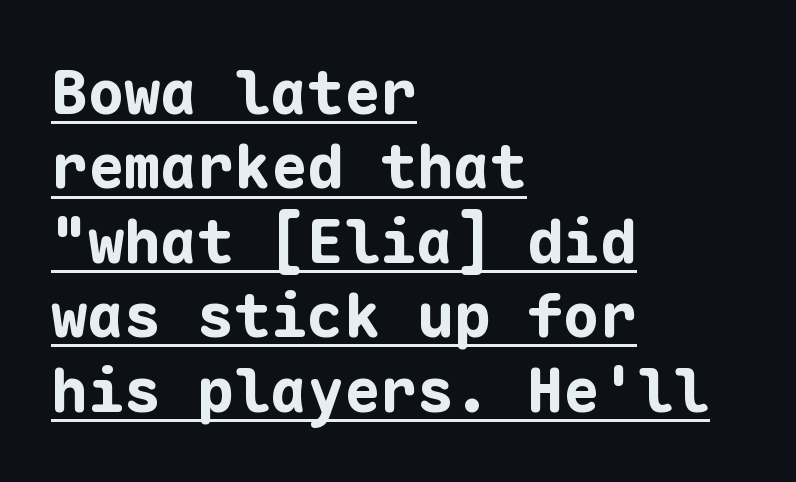
{"serif": "no", "italic": "no", "bold": "yes", "weight": "bold", "width": "normal", "stroke_contrast": "low", "x_height": "medium", "monospaced": "yes", "underline": "yes", "align": "left", "line_spacing_ratio": 1.22, "letter_spacing": "normal", "letter_spacing_em": 0.0, "glyph_px": 61}
